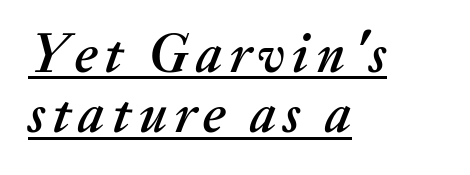
The image shows 57 px text type, italic (leaning right); set left-aligned, tight line spacing (1.06x), underlined; medium stroke contrast and a small x-height.
